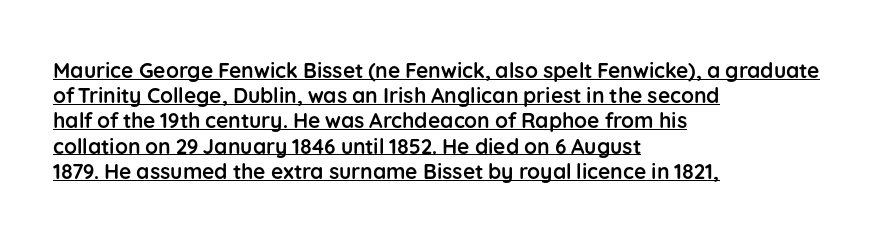
{"italic": "no", "bold": "yes", "underline": "yes", "align": "left", "line_spacing_ratio": 1.2, "letter_spacing": "normal", "letter_spacing_em": 0.0, "glyph_px": 21}
